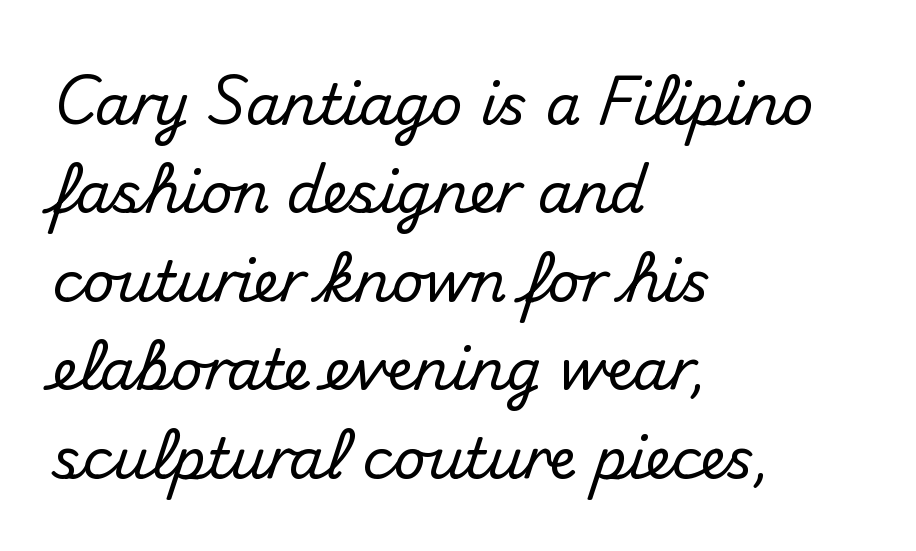
Honestly, the letter spacing is just normal — you wouldn't notice it. What kind of face is this? One without serifs — a sans. Do the characters align in a grid? No, the font is proportional. Vertically, the passage feels balanced, rows spaced as you'd expect.
